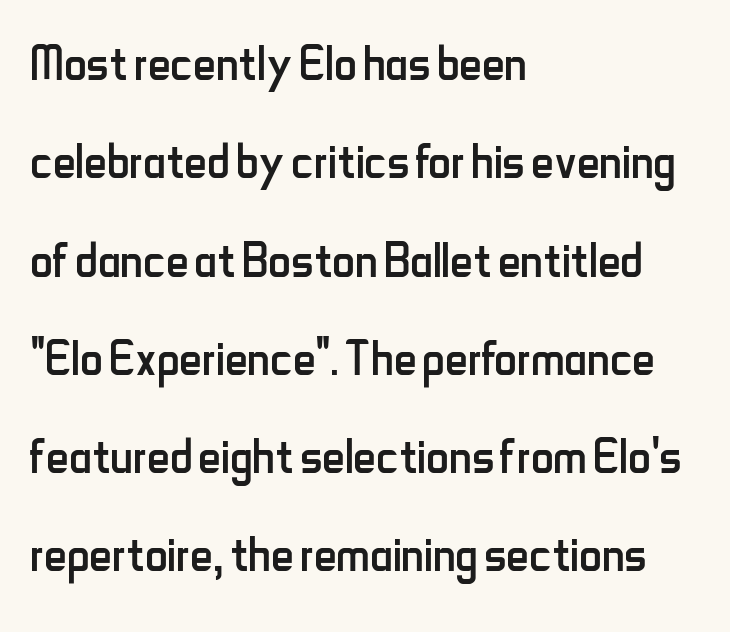
{"serif": "no", "italic": "no", "bold": "no", "weight": "regular", "width": "condensed", "stroke_contrast": "low", "x_height": "small", "monospaced": "no", "underline": "no", "align": "left", "line_spacing": "normal", "line_spacing_ratio": 1.56, "letter_spacing": "normal", "letter_spacing_em": 0.0, "glyph_px": 63}
